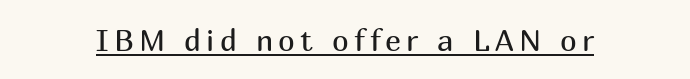
The letterforms sit at book weight or below. The typeface chosen for these lines omits serifs. The typography opts for an upright posture over an oblique one. Like a heading marked for emphasis, these lines bear an underscore. Is this a fixed-width face? No — the glyphs have proportional, varying widths.
